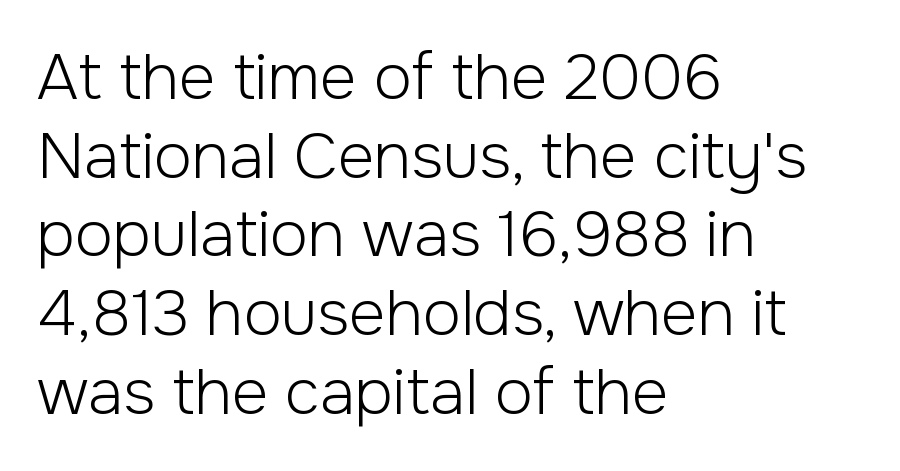
The image shows 63 px light sans-serif type, upright; set left-aligned, normal line spacing (1.25x), normal letter spacing, not underlined; low stroke contrast and a medium x-height.
